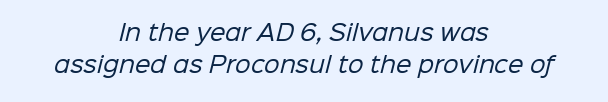
{"bold": "no", "underline": "no", "align": "center", "line_spacing": "normal", "line_spacing_ratio": 1.47, "letter_spacing": "normal", "letter_spacing_em": 0.0, "glyph_px": 22}
